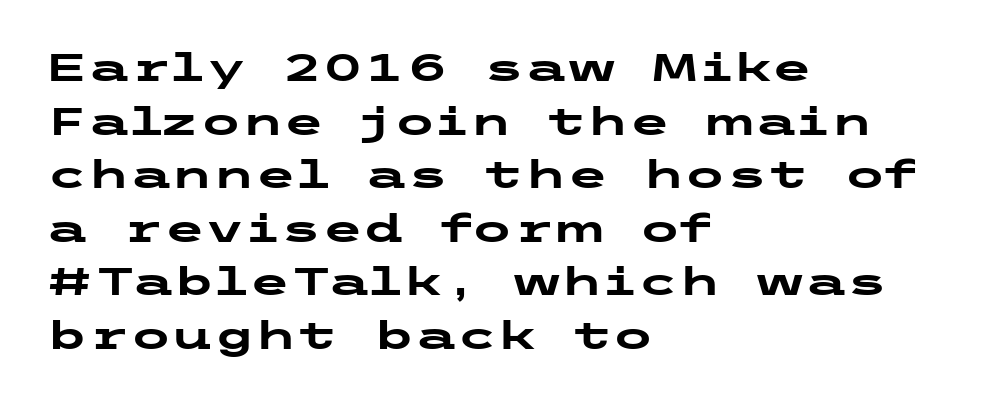
This rendering leaves character spacing at its baseline value. The glyphs are unaccompanied by any horizontal stroke below them. Typographic density is high because the face is bold. Serifs: no, the terminals of the letterforms are clean. Interline gaps are of average width in this sample. This is the regular roman posture of the typeface.
